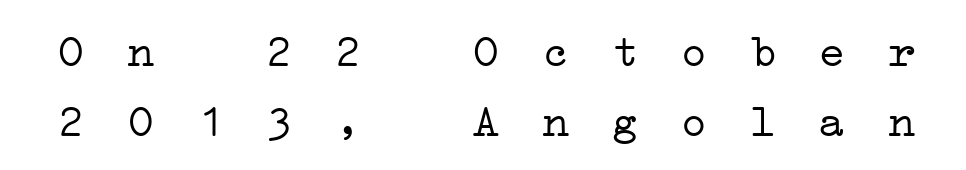
Q: Is the text bold? A: No.
Q: Is the typeface a serif or a sans-serif typeface? A: Serif.
Q: Is the text underlined? A: No.
Q: Is the spacing between letters normal or unusually wide? A: Unusually wide.
Q: Is the spacing between lines tight, normal or loose? A: Normal.
Q: Width (condensed, normal, or wide)? A: Wide.
Q: Stroke contrast? A: Low.
Q: x-height? A: Medium.
Q: Monospaced? A: Yes.
